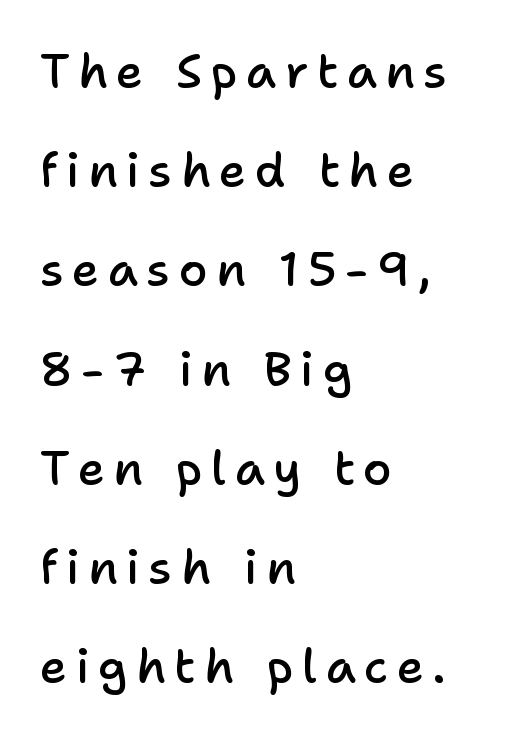
The image shows 47 px semibold sans-serif type, upright; set left-aligned, loose line spacing (2.11x), not underlined; low stroke contrast and a medium x-height.
